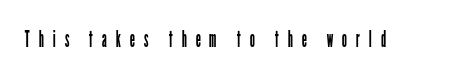
Q: Is the text bold? A: No.
Q: Is the text italic (slanted)? A: No, it is upright.
Q: Is the text underlined? A: No.
Q: Is the spacing between letters normal or unusually wide? A: Unusually wide.
